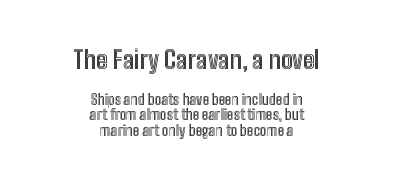
These lines huddle together more closely than default settings would place them. Quick note: underline off. Observe the ordinary spacing: letters are neighbours, not strangers. Casual observation: everything's sitting right in the middle. The letters stand straight up with perfectly vertical stems. Block one is the big one; block two sits smaller underneath.
